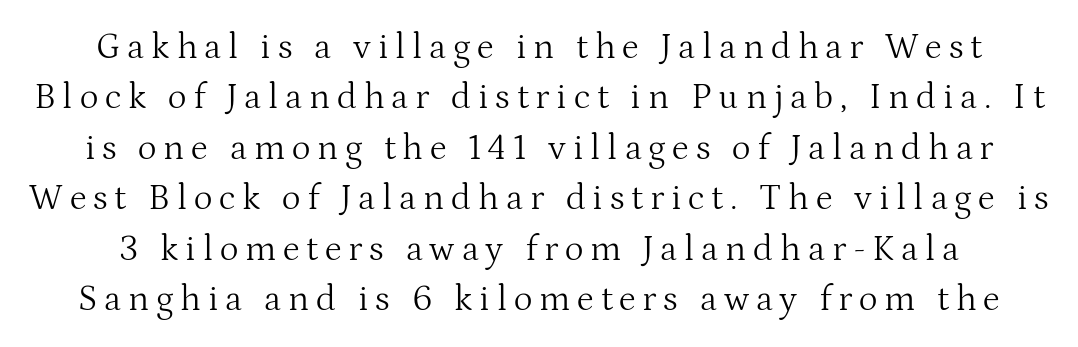
Q: Is the text bold? A: No.
Q: Is the text italic (slanted)? A: No, it is upright.
Q: Is the typeface a serif or a sans-serif typeface? A: Serif.
Q: Is the text underlined? A: No.
Q: Is the spacing between lines tight, normal or loose? A: Normal.
Q: Width (condensed, normal, or wide)? A: Normal.
Q: Stroke contrast? A: Medium.
Q: x-height? A: Medium.
Q: Monospaced? A: No.
